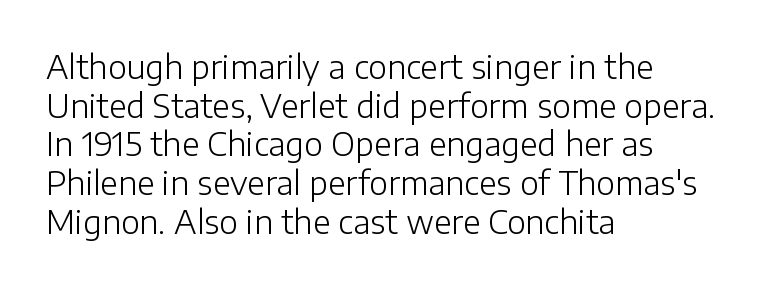
{"serif": "no", "italic": "no", "bold": "no", "weight": "light", "width": "normal", "stroke_contrast": "low", "x_height": "medium", "monospaced": "no", "underline": "no", "align": "left", "line_spacing_ratio": 1.21, "letter_spacing": "normal", "letter_spacing_em": 0.0, "glyph_px": 32}
